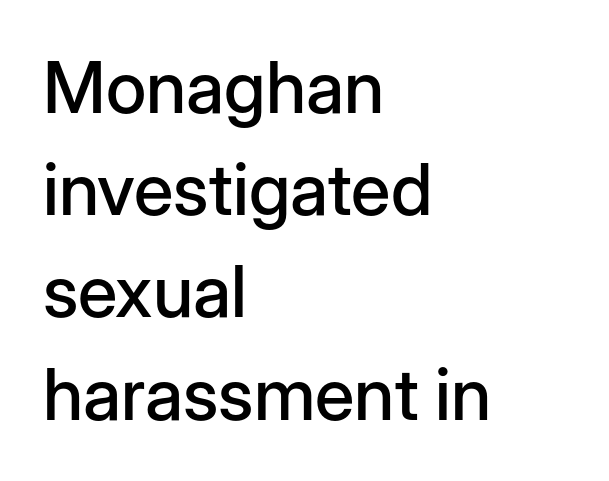
{"serif": "no", "italic": "no", "width": "normal", "stroke_contrast": "low", "x_height": "medium", "monospaced": "no", "underline": "no", "align": "left", "line_spacing": "normal", "line_spacing_ratio": 1.42, "letter_spacing": "normal", "letter_spacing_em": 0.0, "glyph_px": 72}
